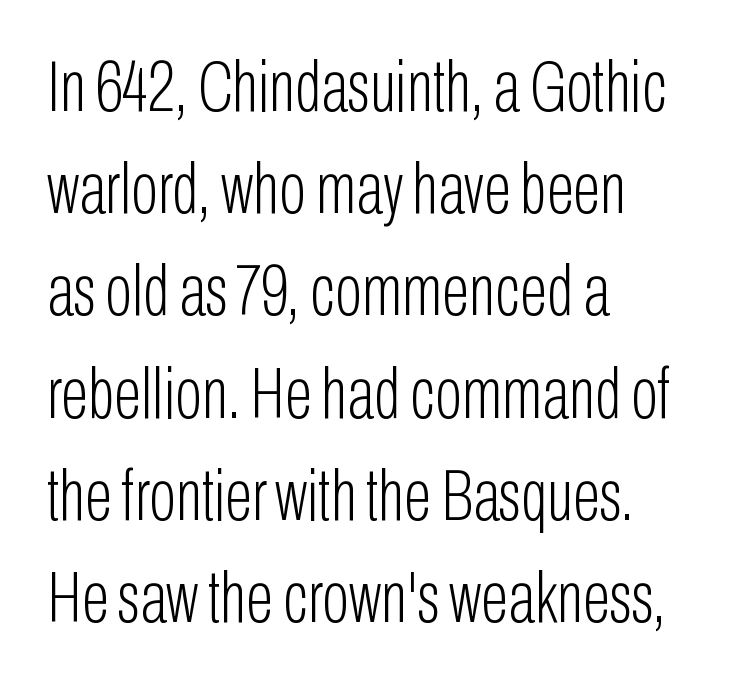
{"serif": "no", "italic": "no", "bold": "no", "weight": "light", "width": "condensed", "stroke_contrast": "low", "x_height": "medium", "monospaced": "no", "underline": "no", "align": "left", "line_spacing": "normal", "line_spacing_ratio": 1.42, "letter_spacing": "normal", "letter_spacing_em": 0.0, "glyph_px": 72}
